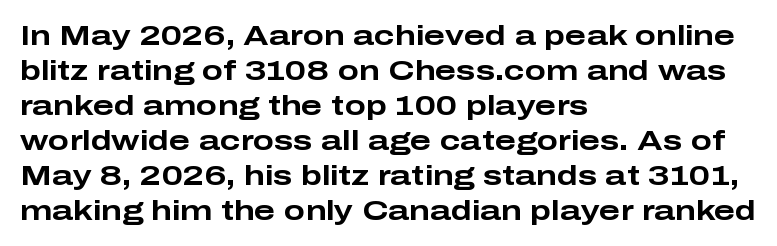
The gaps between neighbouring characters are ordinary and unremarkable. The passage shown is not underscored anywhere. The rendering uses a moderate line-height, typical for paragraphs. Italic? Not at all — the glyphs are vertical. Looks like regular typesetting: each glyph gets only the width it needs. A full-strength bold gives these letters their thick strokes.
